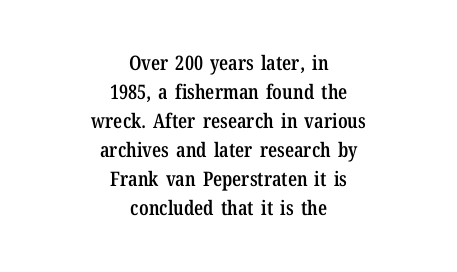
Q: Is the text bold? A: Semi-bold.
Q: Is the text italic (slanted)? A: No, it is upright.
Q: Is the text underlined? A: No.
Q: How is the paragraph aligned? A: Centered.
Q: Is the spacing between letters normal or unusually wide? A: Normal.
Q: Is the spacing between lines tight, normal or loose? A: Normal.
